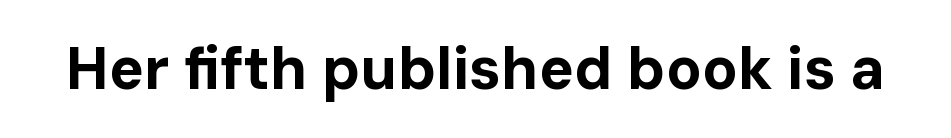
{"serif": "no", "italic": "no", "bold": "yes", "weight": "bold", "width": "normal", "stroke_contrast": "low", "x_height": "medium", "monospaced": "no", "underline": "no", "letter_spacing": "normal", "letter_spacing_em": 0.0, "glyph_px": 59}
